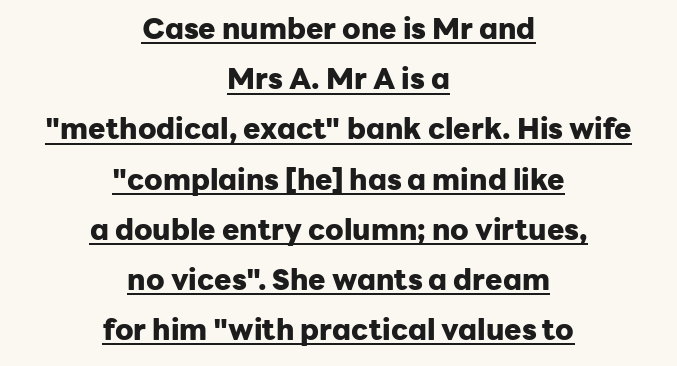
Q: Is the text bold? A: Yes.
Q: Is the text italic (slanted)? A: No, it is upright.
Q: Is the typeface a serif or a sans-serif typeface? A: Sans-serif.
Q: Is the text underlined? A: Yes.
Q: How is the paragraph aligned? A: Centered.
Q: Is the spacing between letters normal or unusually wide? A: Normal.
Q: Width (condensed, normal, or wide)? A: Normal.
Q: Stroke contrast? A: Low.
Q: x-height? A: Medium.
Q: Monospaced? A: No.
